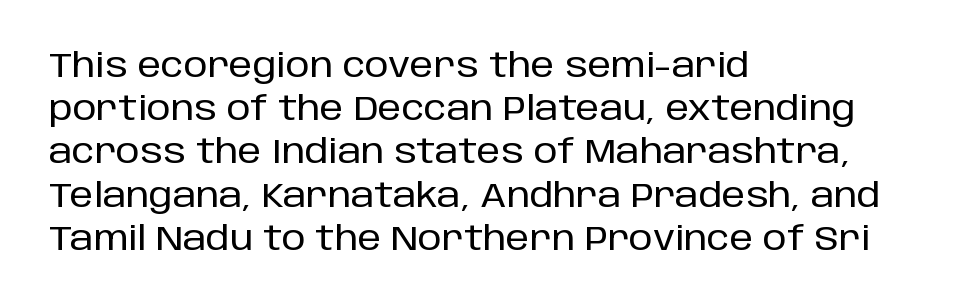
The image shows 34 px sans-serif type, upright; set left-aligned, normal line spacing (1.27x), normal letter spacing, not underlined; low stroke contrast and a large x-height.
